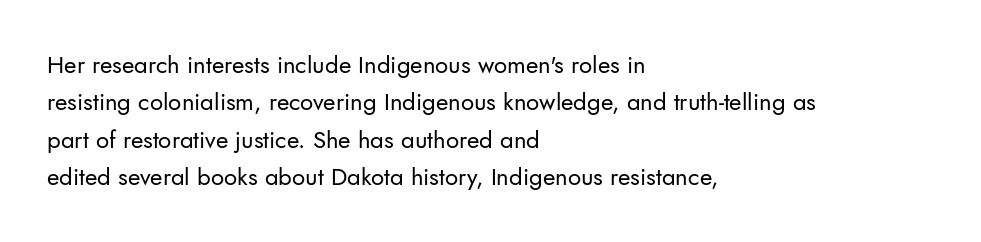
Evenly set lines give the paragraph a standard silhouette. Here the glyphs are tracked normally, forming tight word shapes. Rule under the text: the space is simply empty. Italic? Not at all — the glyphs are vertical. These glyphs show unthickened strokes, regular width or finer.
